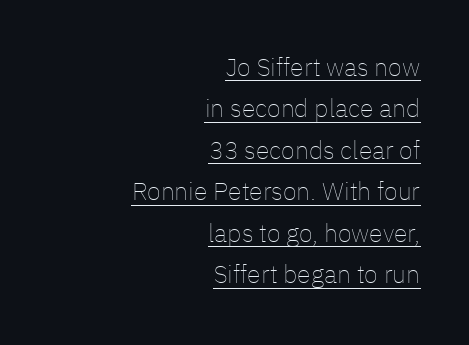
Between one letter and the next there's only the usual sliver of space. The type sits square on the baseline with zero lean. This rendering features underlined lettering. Reading down the column, the eye jumps a familiar distance to each next line. Reading down the block, your eye finds every line finishing at a fixed right position. The letterforms sit at book weight or below.
